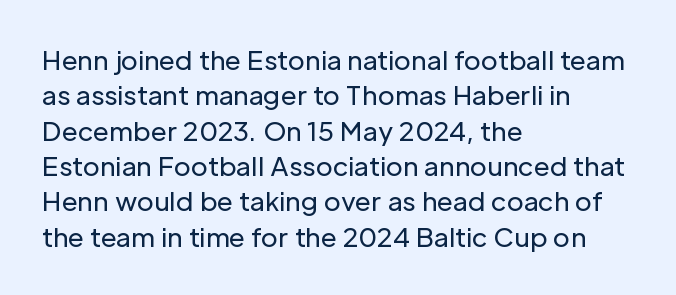
The image shows 26 px text type, upright; set left-aligned, normal line spacing (1.36x), normal letter spacing, not underlined.
